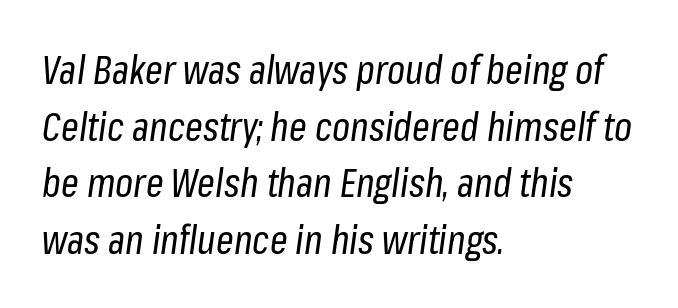
{"italic": "yes", "lean": "right", "slant_degrees": 8, "bold": "no", "weight": "regular", "width": "condensed", "stroke_contrast": "low", "x_height": "medium", "monospaced": "no", "underline": "no", "align": "left", "line_spacing": "normal", "line_spacing_ratio": 1.45, "letter_spacing": "normal", "letter_spacing_em": 0.0, "glyph_px": 39}
